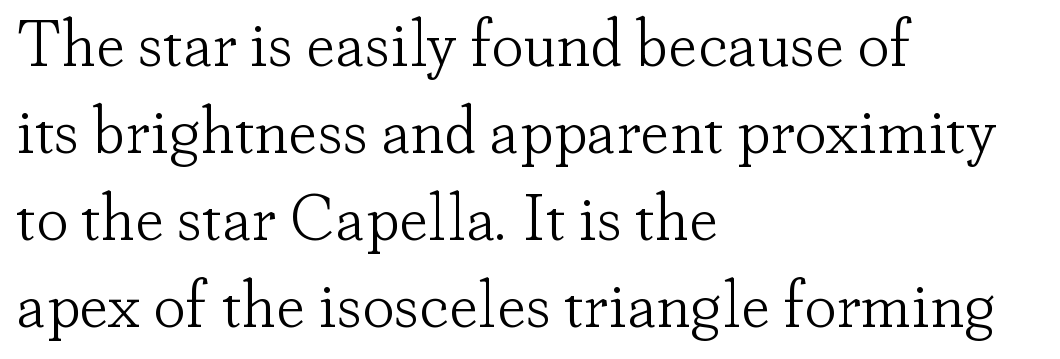
There is no visible air inserted between adjacent glyphs. Serif or sans? Serif — the stroke terminals have little feet. Notice how the passage keeps a crisp vertical edge on the left only. Unmarked baselines from the first word to the last. This block has exactly the height ordinary leading produces.
